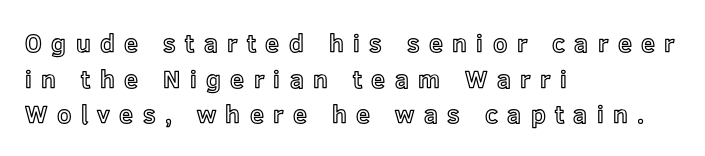
Q: Is the text italic (slanted)? A: No, it is upright.
Q: Is the text underlined? A: No.
Q: How is the paragraph aligned? A: Left-aligned.
Q: Is the spacing between letters normal or unusually wide? A: Unusually wide.
Q: Is the spacing between lines tight, normal or loose? A: Normal.
